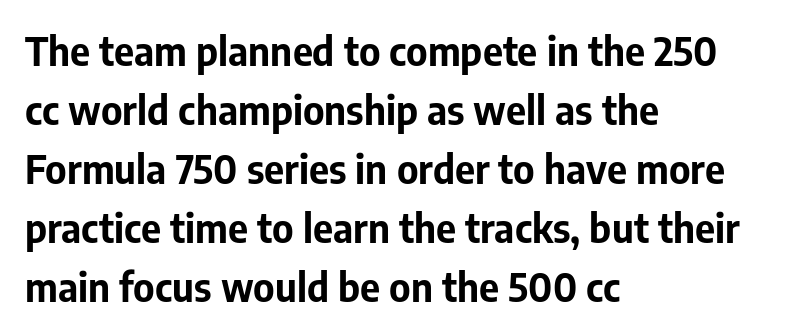
{"serif": "no", "italic": "no", "bold": "yes", "weight": "bold", "width": "normal", "stroke_contrast": "low", "x_height": "medium", "monospaced": "no", "underline": "no", "align": "left", "line_spacing": "normal", "line_spacing_ratio": 1.51, "letter_spacing": "normal", "letter_spacing_em": 0.0, "glyph_px": 39}
